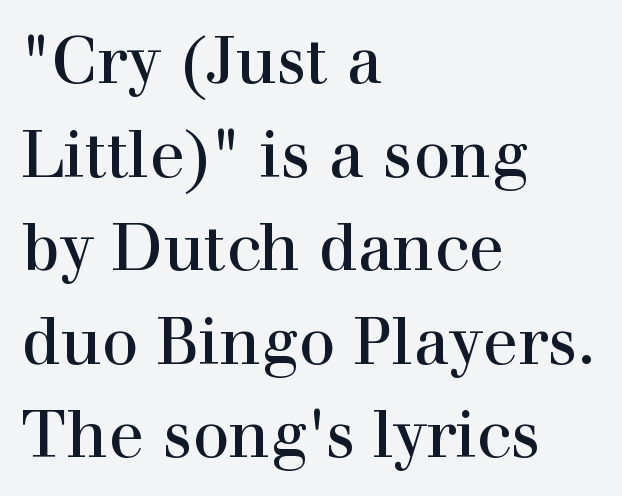
{"serif": "yes", "italic": "no", "width": "normal", "x_height": "medium", "monospaced": "no", "underline": "no", "align": "left", "line_spacing": "normal", "line_spacing_ratio": 1.44, "letter_spacing": "normal", "letter_spacing_em": 0.0, "glyph_px": 65}
